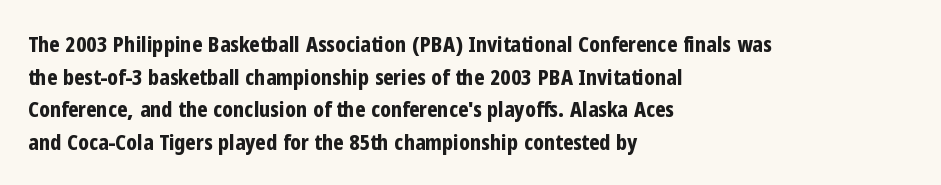
Q: Is the text bold? A: Yes.
Q: Is the text italic (slanted)? A: No, it is upright.
Q: Is the text underlined? A: No.
Q: How is the paragraph aligned? A: Left-aligned.
Q: Is the spacing between letters normal or unusually wide? A: Normal.
Q: Is the spacing between lines tight, normal or loose? A: Normal.
